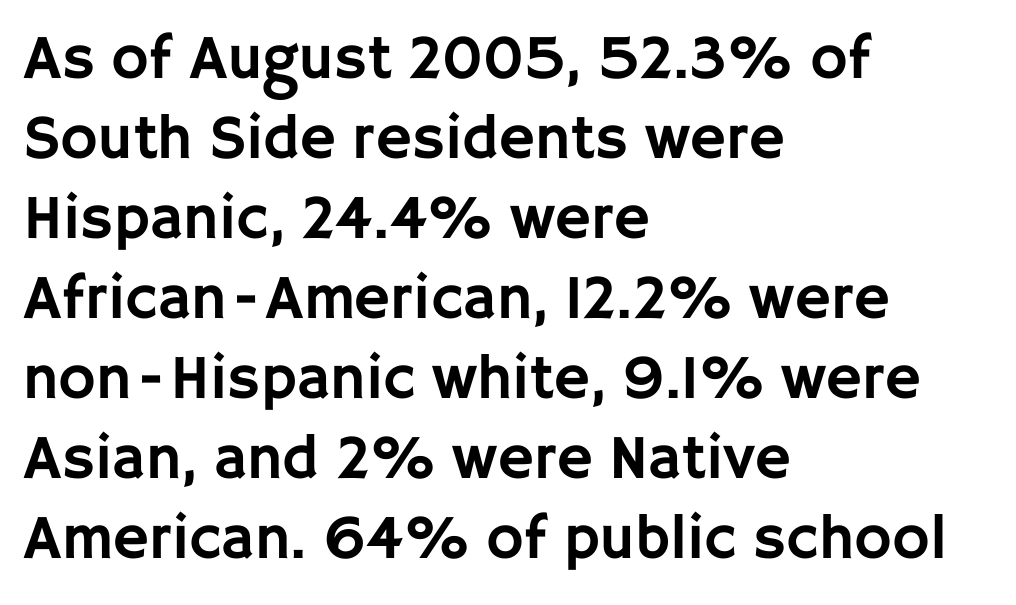
The image shows 63 px sans-serif type, upright; set left-aligned, normal line spacing (1.27x), normal letter spacing, not underlined; low stroke contrast and a large x-height.
